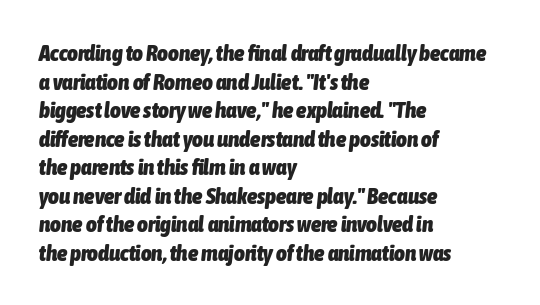
{"italic": "yes", "lean": "right", "slant_degrees": 6, "bold": "yes", "underline": "no", "align": "left", "line_spacing_ratio": 1.24, "letter_spacing": "normal", "letter_spacing_em": 0.0, "glyph_px": 23}
